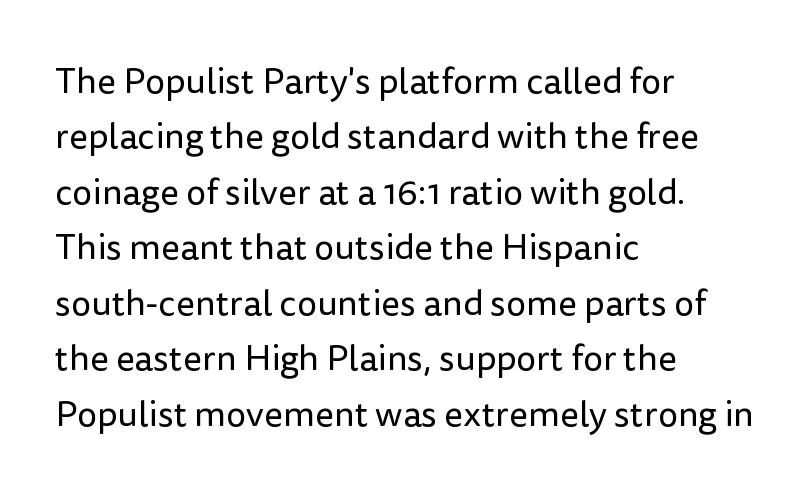
{"serif": "no", "italic": "no", "bold": "no", "weight": "regular", "width": "normal", "stroke_contrast": "low", "x_height": "medium", "monospaced": "no", "underline": "no", "align": "left", "line_spacing": "normal", "line_spacing_ratio": 1.54, "letter_spacing": "normal", "letter_spacing_em": 0.0, "glyph_px": 36}
